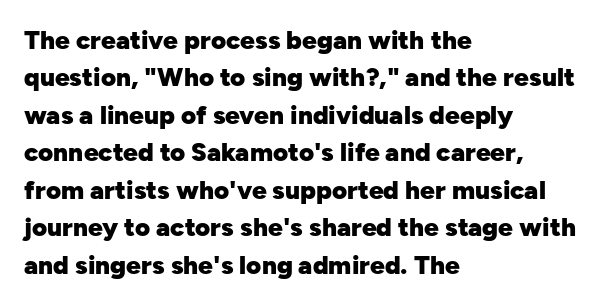
{"italic": "no", "bold": "yes", "underline": "no", "align": "left", "line_spacing": "normal", "line_spacing_ratio": 1.44, "letter_spacing": "normal", "letter_spacing_em": 0.0, "glyph_px": 26}
